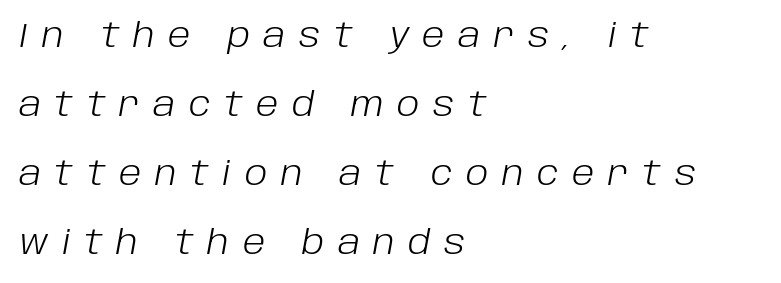
The image shows 34 px light type, italic (leaning right); set left-aligned, loose line spacing (2.03x), unusually wide letter spacing (+0.4 em), not underlined; low stroke contrast and a large x-height.
